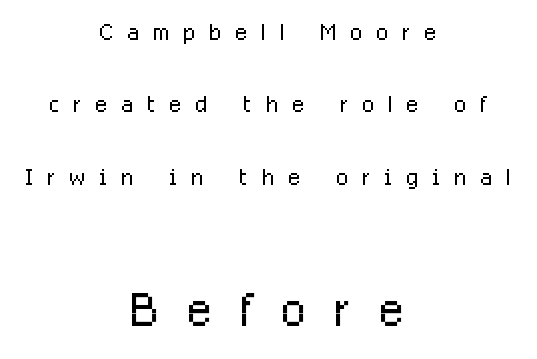
The image shows 65 px light, condensed sans-serif type, upright; set centered, loose line spacing (2.26x), unusually wide letter spacing (+0.44 em), not underlined; the second (bottom) block is 2.03x larger; low stroke contrast and a medium x-height.
